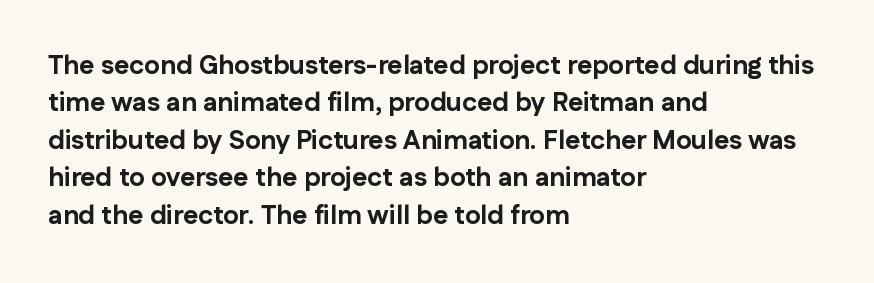
The image shows 26 px bold type, upright; set left-aligned, normal line spacing (1.44x), normal letter spacing, not underlined.
